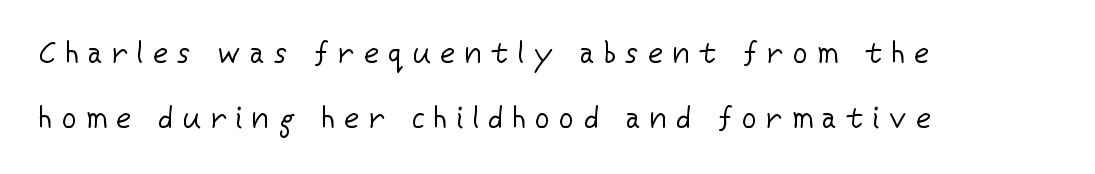
{"serif": "no", "italic": "no", "bold": "no", "weight": "regular", "width": "normal", "stroke_contrast": "low", "x_height": "medium", "monospaced": "no", "underline": "no", "align": "left", "line_spacing": "loose", "line_spacing_ratio": 2.25, "letter_spacing": "wide", "letter_spacing_em": 0.33, "glyph_px": 29}
